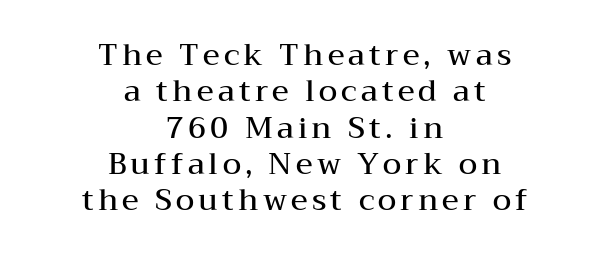
The image shows 30 px semibold, wide serif type, upright; set centered, line spacing 1.21x, not underlined; medium stroke contrast and a medium x-height.
